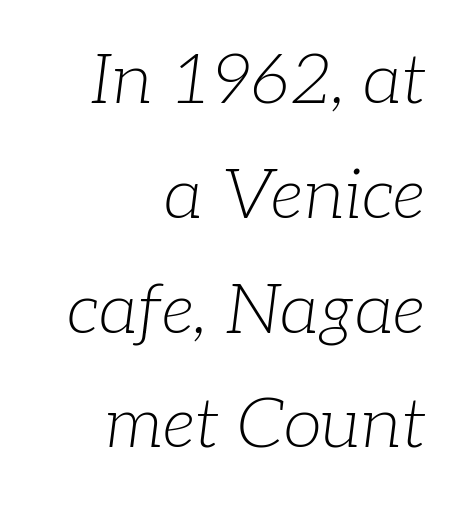
{"serif": "yes", "italic": "yes", "lean": "right", "slant_degrees": 7, "bold": "no", "weight": "light", "width": "normal", "stroke_contrast": "low", "x_height": "medium", "monospaced": "no", "underline": "no", "align": "right", "line_spacing": "normal", "line_spacing_ratio": 1.64, "letter_spacing": "normal", "letter_spacing_em": 0.0, "glyph_px": 70}
